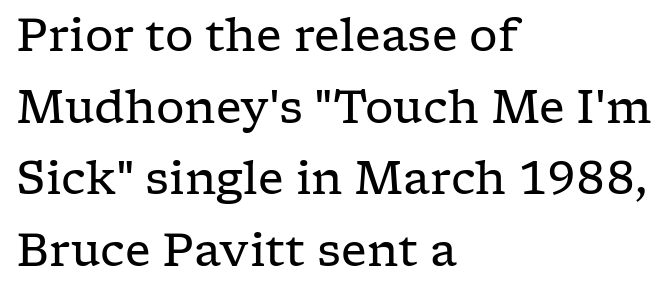
Weight: in the light-to-regular range. Rule under the text: the space is simply empty. What kind of face is this? One with serifs. Unlike italic type, these characters show no tilt at all. The ragged edge is on the right, which tells us the setting is flush left. Leading: standard.
